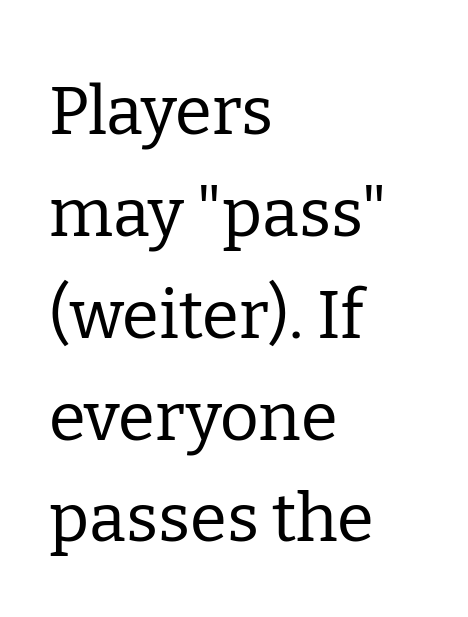
Q: Is the text bold? A: No.
Q: Is the text italic (slanted)? A: No, it is upright.
Q: Is the typeface a serif or a sans-serif typeface? A: Serif.
Q: Is the text underlined? A: No.
Q: How is the paragraph aligned? A: Left-aligned.
Q: Is the spacing between letters normal or unusually wide? A: Normal.
Q: Is the spacing between lines tight, normal or loose? A: Normal.
Q: Width (condensed, normal, or wide)? A: Normal.
Q: Stroke contrast? A: Low.
Q: x-height? A: Medium.
Q: Monospaced? A: No.
